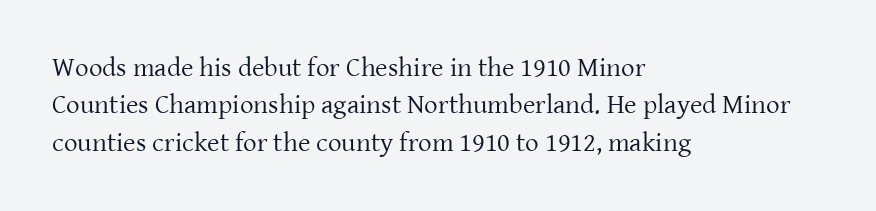
{"italic": "no", "bold": "no", "underline": "no", "align": "left", "line_spacing": "normal", "line_spacing_ratio": 1.38, "letter_spacing": "normal", "letter_spacing_em": 0.0, "glyph_px": 27}
